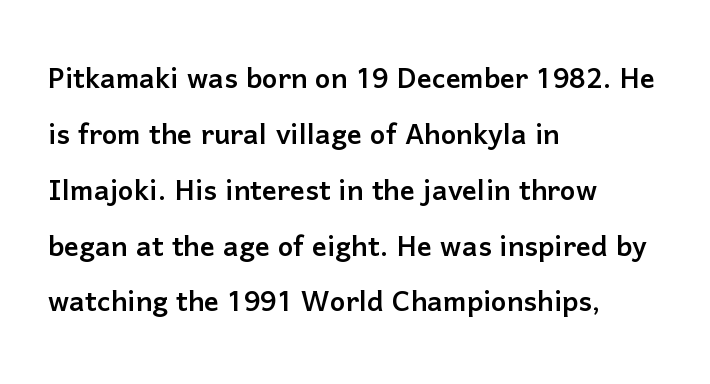
Q: Is the text italic (slanted)? A: No, it is upright.
Q: Is the typeface a serif or a sans-serif typeface? A: Sans-serif.
Q: Is the text underlined? A: No.
Q: How is the paragraph aligned? A: Left-aligned.
Q: Is the spacing between letters normal or unusually wide? A: Normal.
Q: Is the spacing between lines tight, normal or loose? A: Normal.
Q: Width (condensed, normal, or wide)? A: Normal.
Q: Stroke contrast? A: Low.
Q: x-height? A: Medium.
Q: Monospaced? A: No.
